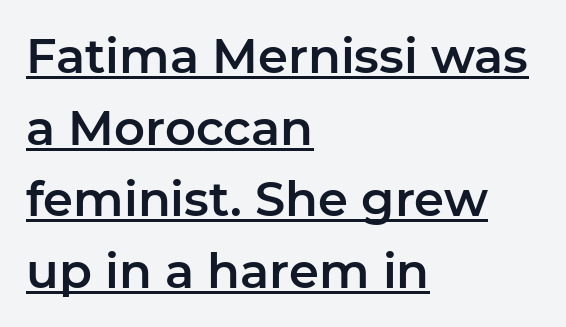
Q: Is the text italic (slanted)? A: No, it is upright.
Q: Is the typeface a serif or a sans-serif typeface? A: Sans-serif.
Q: Is the text underlined? A: Yes.
Q: How is the paragraph aligned? A: Left-aligned.
Q: Is the spacing between letters normal or unusually wide? A: Normal.
Q: Is the spacing between lines tight, normal or loose? A: Normal.
Q: Width (condensed, normal, or wide)? A: Normal.
Q: Stroke contrast? A: Low.
Q: x-height? A: Medium.
Q: Monospaced? A: No.
